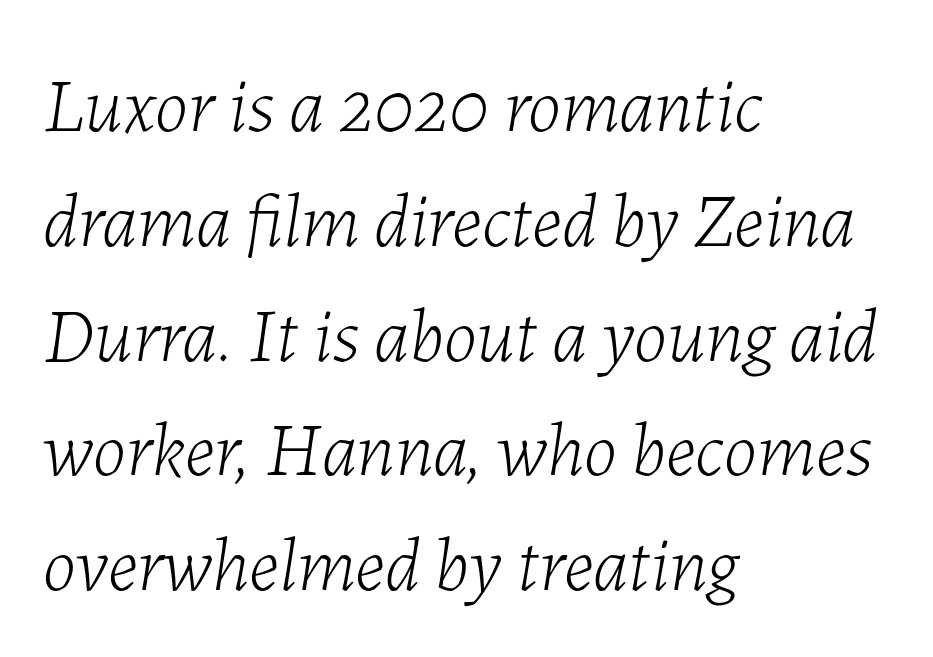
Q: Is the text bold? A: No.
Q: Is the text italic (slanted)? A: Yes, it leans right by about 7 degrees.
Q: Is the text underlined? A: No.
Q: How is the paragraph aligned? A: Left-aligned.
Q: Is the spacing between letters normal or unusually wide? A: Normal.
Q: Is the spacing between lines tight, normal or loose? A: Normal.
Q: Width (condensed, normal, or wide)? A: Normal.
Q: Stroke contrast? A: Low.
Q: x-height? A: Medium.
Q: Monospaced? A: No.
